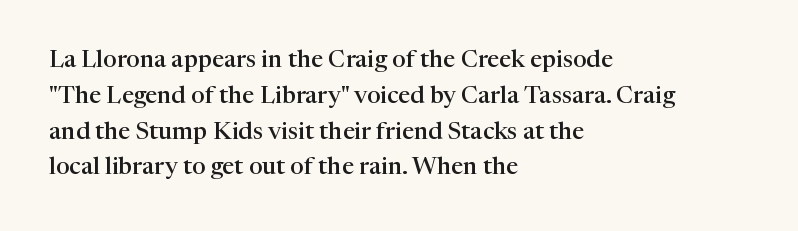
{"italic": "no", "bold": "semi", "underline": "no", "align": "left", "line_spacing": "normal", "line_spacing_ratio": 1.49, "letter_spacing": "normal", "letter_spacing_em": 0.0, "glyph_px": 24}
